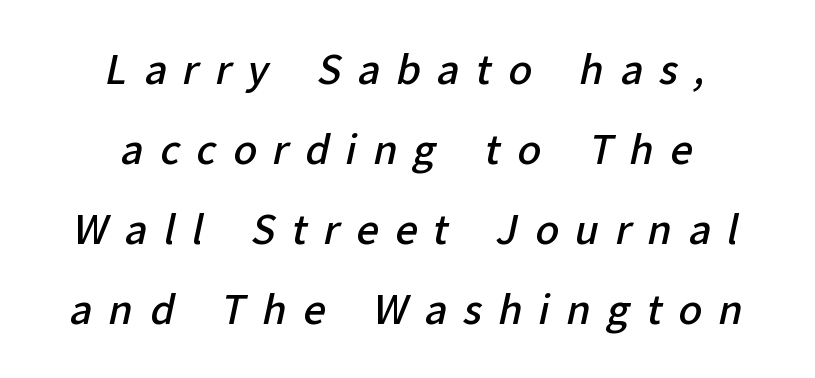
Q: Is the text bold? A: Semi-bold.
Q: Is the typeface a serif or a sans-serif typeface? A: Sans-serif.
Q: Is the text underlined? A: No.
Q: How is the paragraph aligned? A: Centered.
Q: Is the spacing between letters normal or unusually wide? A: Unusually wide.
Q: Is the spacing between lines tight, normal or loose? A: Loose.
Q: Width (condensed, normal, or wide)? A: Normal.
Q: Stroke contrast? A: Low.
Q: x-height? A: Medium.
Q: Monospaced? A: No.
